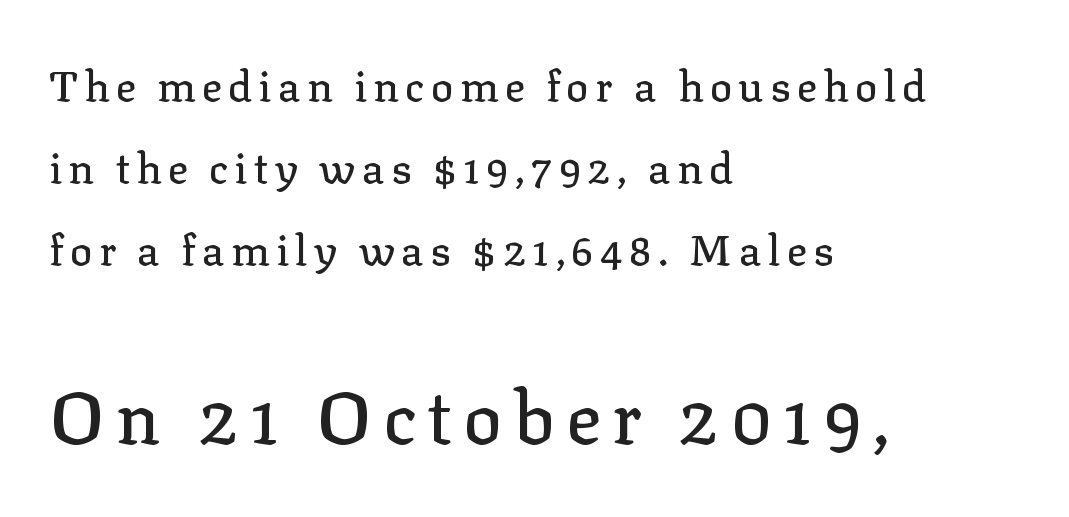
The image shows 73 px serif type, upright; set left-aligned, loose line spacing (1.95x), not underlined; the second (bottom) block is 1.74x larger; low stroke contrast and a medium x-height.
